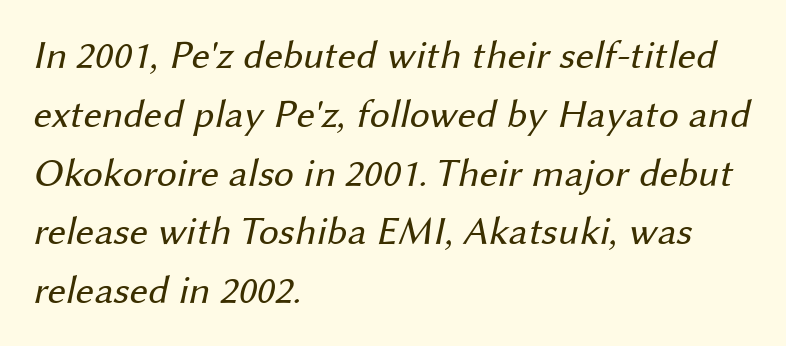
The image shows 40 px regular-weight sans-serif type; set left-aligned, normal line spacing (1.47x), normal letter spacing, not underlined; medium stroke contrast and a medium x-height.
